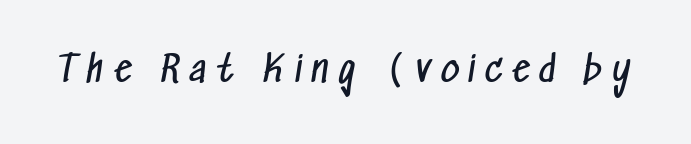
Q: Is the text bold? A: No.
Q: Is the typeface a serif or a sans-serif typeface? A: Sans-serif.
Q: Is the text underlined? A: No.
Q: Is the spacing between letters normal or unusually wide? A: Unusually wide.
Q: Width (condensed, normal, or wide)? A: Condensed.
Q: Stroke contrast? A: Low.
Q: x-height? A: Medium.
Q: Monospaced? A: No.
